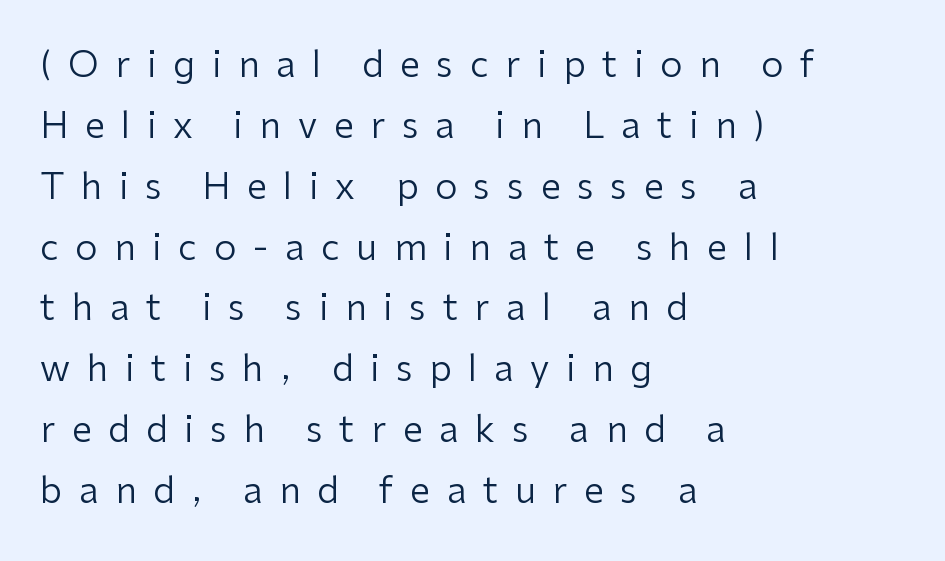
The image shows 36 px regular-weight sans-serif type, upright; set left-aligned, normal line spacing (1.69x), unusually wide letter spacing (+0.46 em), not underlined; low stroke contrast and a medium x-height.
